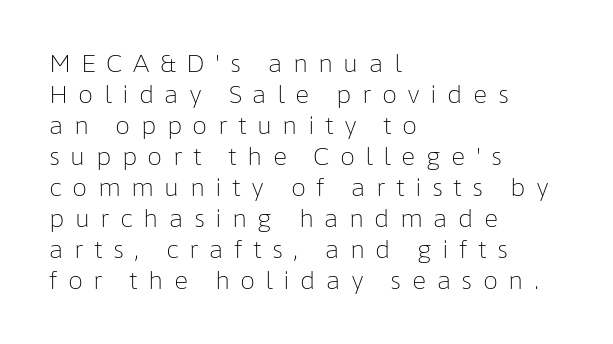
Q: Is the text bold? A: No.
Q: Is the text italic (slanted)? A: No, it is upright.
Q: Is the text underlined? A: No.
Q: How is the paragraph aligned? A: Left-aligned.
Q: Is the spacing between letters normal or unusually wide? A: Unusually wide.
Q: Is the spacing between lines tight, normal or loose? A: Normal.
